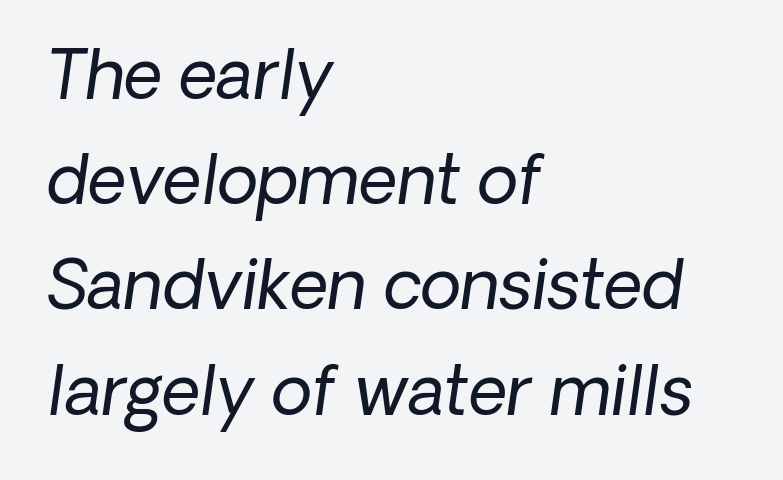
The image shows 67 px regular-weight sans-serif type; set left-aligned, normal line spacing (1.57x), normal letter spacing, not underlined; low stroke contrast and a medium x-height.
